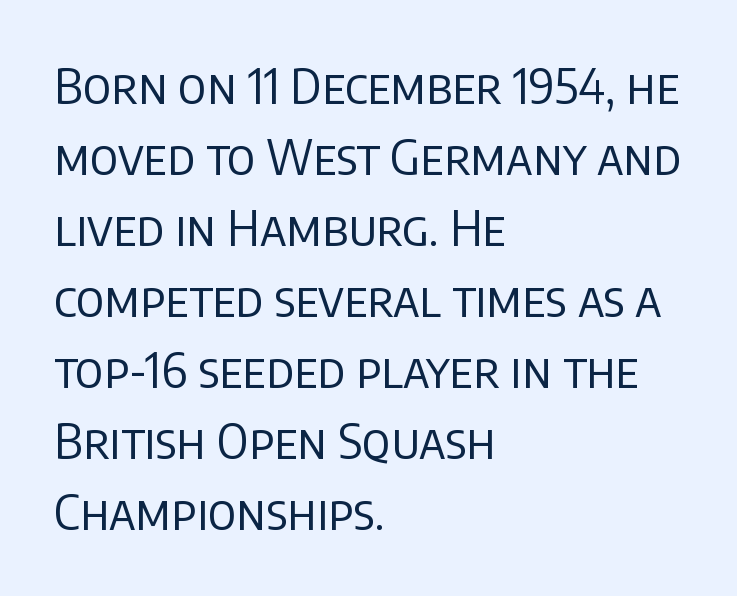
The image shows 48 px regular-weight sans-serif type, upright; set left-aligned, normal line spacing (1.48x), normal letter spacing, not underlined; low stroke contrast and a large x-height.
